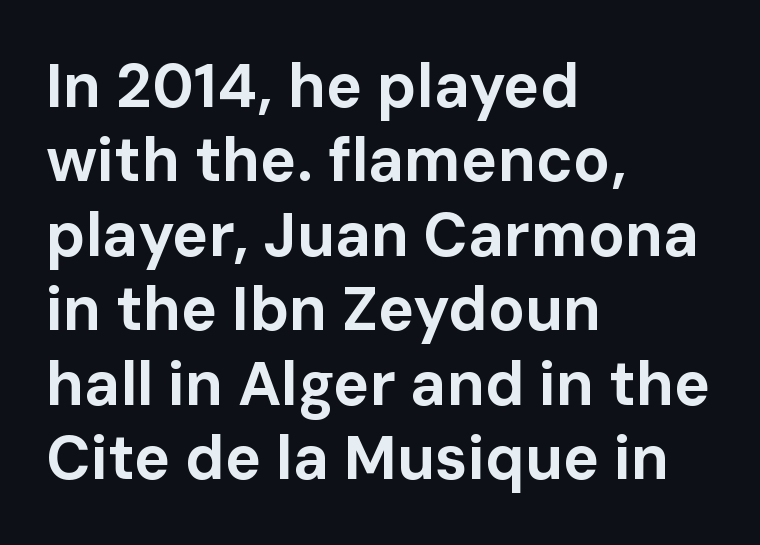
To sum up the face: it is a sans, with no serifs. Italic? Not at all — the glyphs are vertical. The letters sit at their default tracking, neither squeezed nor spread. A typesetter would call this proportional, since set widths differ per character.
